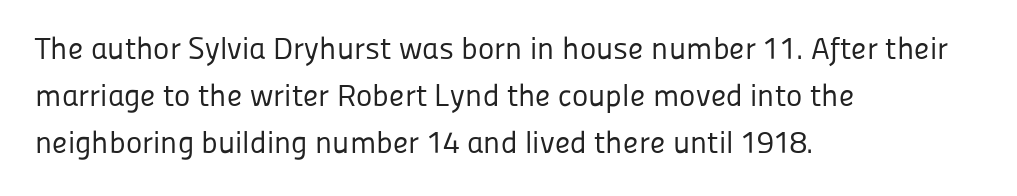
Q: Is the text bold? A: No.
Q: Is the text italic (slanted)? A: No, it is upright.
Q: Is the typeface a serif or a sans-serif typeface? A: Sans-serif.
Q: Is the text underlined? A: No.
Q: How is the paragraph aligned? A: Left-aligned.
Q: Is the spacing between letters normal or unusually wide? A: Normal.
Q: Is the spacing between lines tight, normal or loose? A: Normal.
Q: Width (condensed, normal, or wide)? A: Normal.
Q: Stroke contrast? A: Low.
Q: x-height? A: Medium.
Q: Monospaced? A: No.
